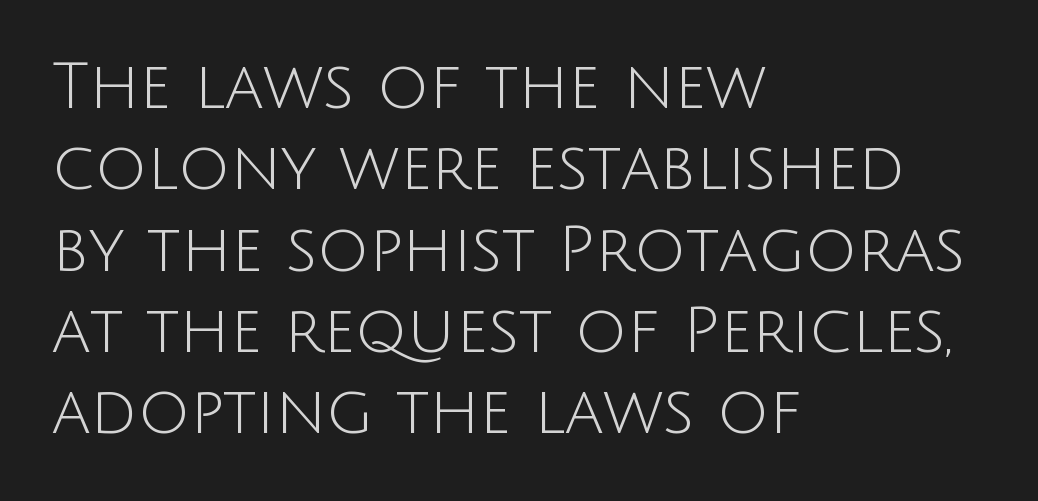
The image shows 64 px light sans-serif type, upright; set left-aligned, normal line spacing (1.27x), normal letter spacing, not underlined; low stroke contrast and a large x-height.
